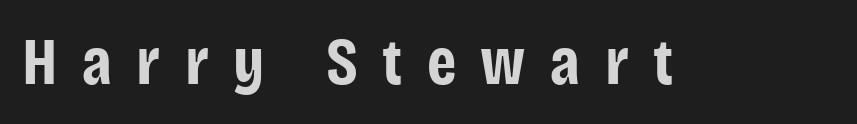
Compared with an ordinary text face, these strokes are far heavier — a full bold. The glyphs are unaccompanied by any horizontal stroke below them. Vertical strokes here are truly vertical. Here the designer chose a conventional face with non-uniform glyph widths.
